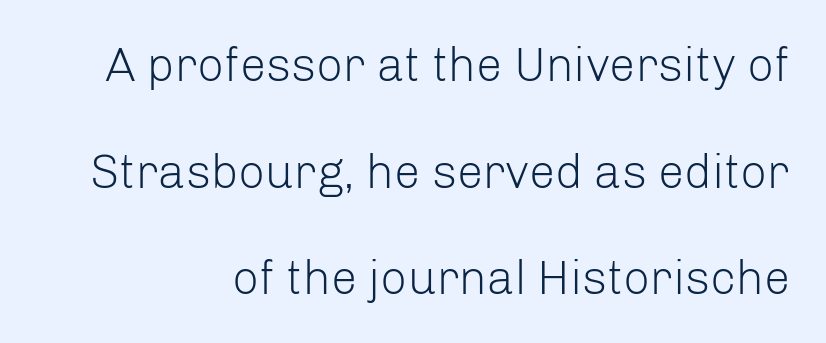
The image shows 47 px light sans-serif type, upright; set right-aligned, loose line spacing (2.27x), normal letter spacing, not underlined; low stroke contrast and a medium x-height.
